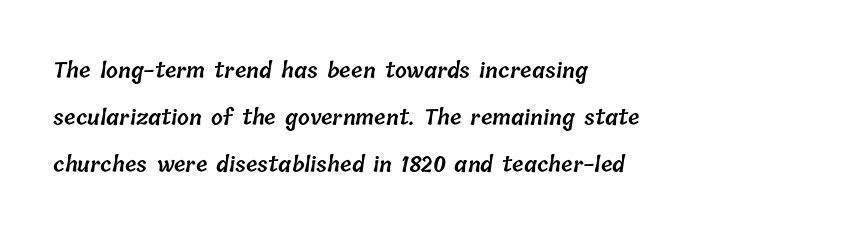
Q: Is the text bold? A: Semi-bold.
Q: Is the text underlined? A: No.
Q: How is the paragraph aligned? A: Left-aligned.
Q: Is the spacing between letters normal or unusually wide? A: Normal.
Q: Is the spacing between lines tight, normal or loose? A: Loose.
